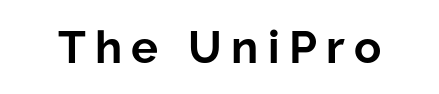
The image shows 45 px bold sans-serif type, upright; set unusually wide letter spacing (+0.21 em), not underlined; low stroke contrast and a medium x-height.
